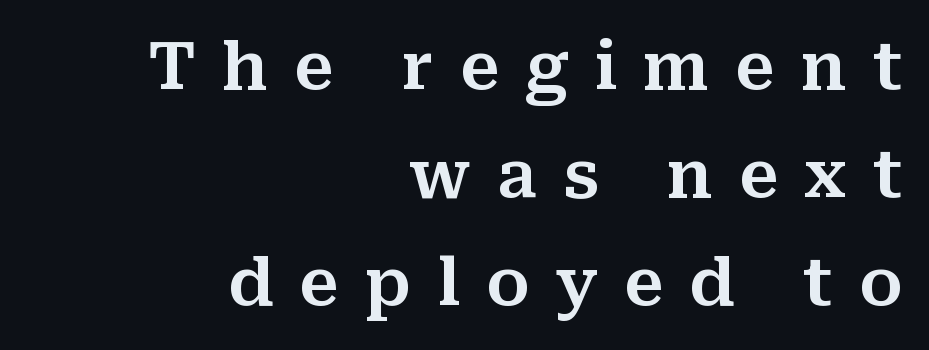
The image shows 66 px serif type, upright; set right-aligned, normal line spacing (1.64x), unusually wide letter spacing (+0.39 em), not underlined; medium stroke contrast and a medium x-height.
